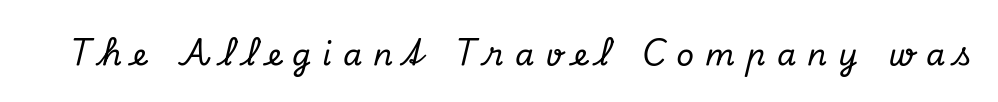
You can tell it's italic because the verticals aren't actually vertical. You could not count columns in this text — the font is proportionally spaced. This rendering widens character spacing well past its baseline value. The zone under the glyphs is completely vacant. The letters carry serifs — small finishing strokes at the ends of their stems.
